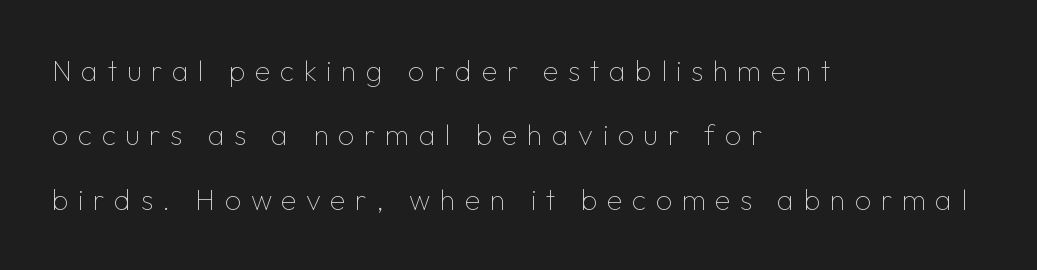
Spacing verdict: proportional, widths tailored to each character. You could only call the tracking loose — the letters float apart. The foot of each line stays bare and open. These glyphs show unthickened strokes, regular width or finer.
